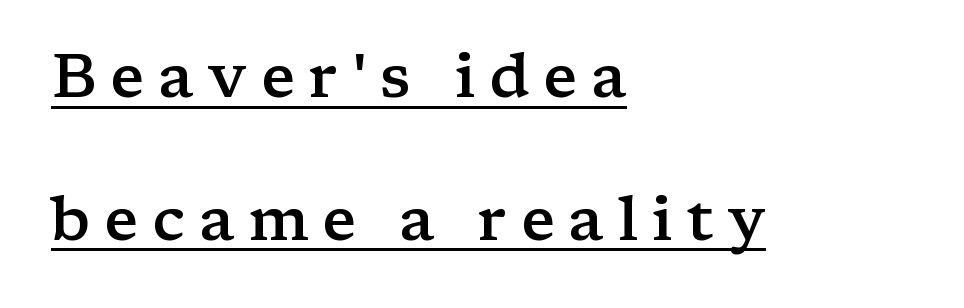
Q: Is the text bold? A: Semi-bold.
Q: Is the text italic (slanted)? A: No, it is upright.
Q: Is the typeface a serif or a sans-serif typeface? A: Serif.
Q: Is the text underlined? A: Yes.
Q: How is the paragraph aligned? A: Left-aligned.
Q: Is the spacing between letters normal or unusually wide? A: Unusually wide.
Q: Is the spacing between lines tight, normal or loose? A: Loose.
Q: Width (condensed, normal, or wide)? A: Wide.
Q: Stroke contrast? A: Low.
Q: x-height? A: Medium.
Q: Monospaced? A: No.
